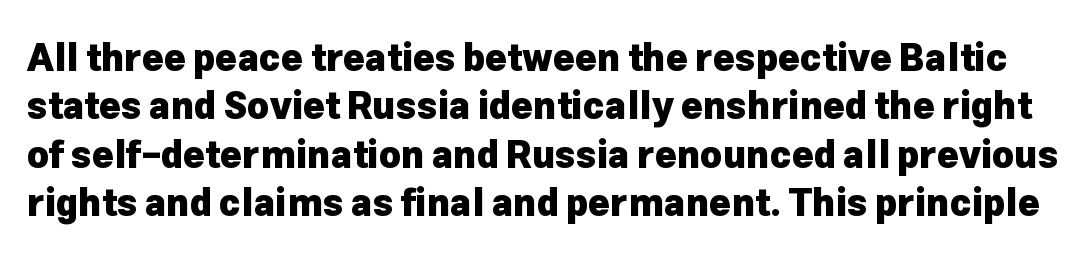
The image shows 37 px heavy sans-serif type, upright; set normal line spacing (1.31x), normal letter spacing, not underlined; low stroke contrast and a medium x-height.
